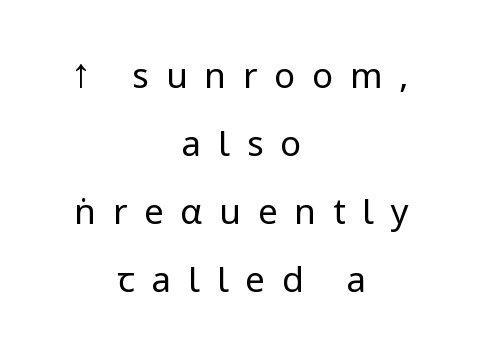
The image shows 35 px regular-weight, condensed sans-serif type, upright; set centered, loose line spacing (1.94x), unusually wide letter spacing (+0.48 em), not underlined; low stroke contrast.
